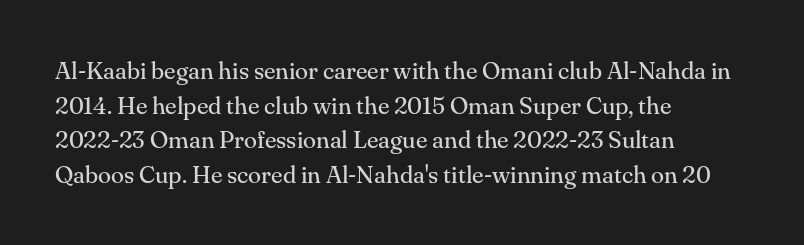
The image shows 24 px text type, upright; set left-aligned, normal line spacing (1.44x), normal letter spacing, not underlined.
